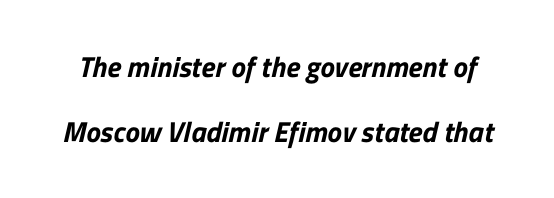
The passage shown is not underscored anywhere. Line spacing here is loose. The letterforms sit shoulder to shoulder at normal distance. This sample has the flowing, uneven cadence of proportional lettering. The passage shown is typeset with a sans-serif family.
